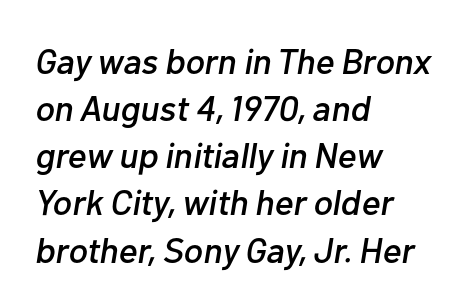
{"italic": "yes", "lean": "right", "slant_degrees": 10, "width": "normal", "stroke_contrast": "low", "x_height": "medium", "monospaced": "no", "underline": "no", "align": "left", "line_spacing": "normal", "line_spacing_ratio": 1.31, "letter_spacing": "normal", "letter_spacing_em": 0.0, "glyph_px": 36}
